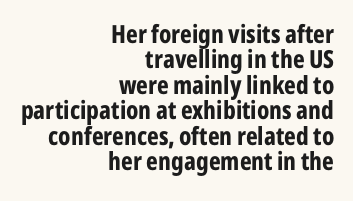
The setting favours the right margin, as signatures and pull-quotes sometimes do. Designer's note — italics off, roman on. These lines keep a tight, regular rhythm from letter to letter. Check under the words: just untouched page.
